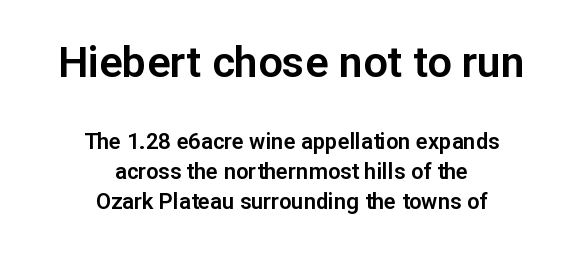
The type sits square on the baseline with zero lean. Layout note: lines centered. What kind of face is this? One without serifs — a sans. The passage shown is typed in a proportional face where columns would drift. This rendering leaves character spacing at its baseline value.
